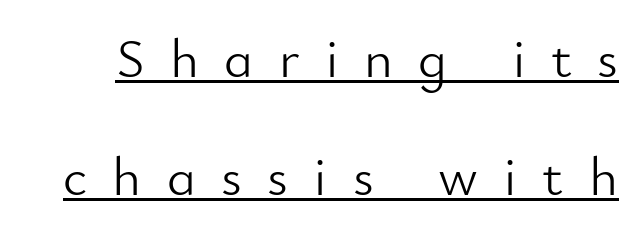
The image shows 55 px light sans-serif type, upright; set loose line spacing (2.15x), unusually wide letter spacing (+0.46 em), underlined; low stroke contrast and a small x-height.
